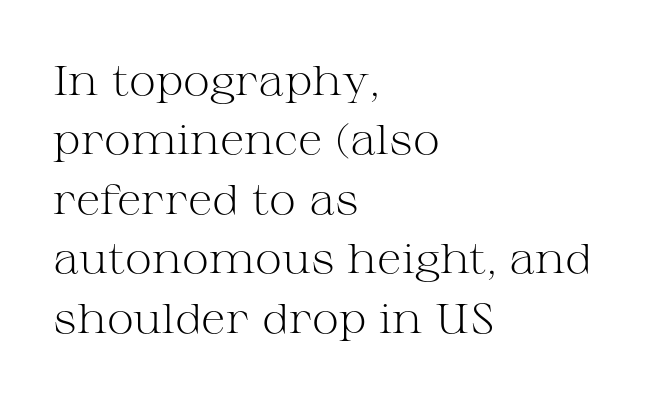
{"serif": "yes", "italic": "no", "bold": "no", "weight": "light", "width": "wide", "stroke_contrast": "medium", "x_height": "medium", "monospaced": "no", "underline": "no", "align": "left", "line_spacing": "normal", "line_spacing_ratio": 1.45, "letter_spacing": "normal", "letter_spacing_em": 0.0, "glyph_px": 41}
